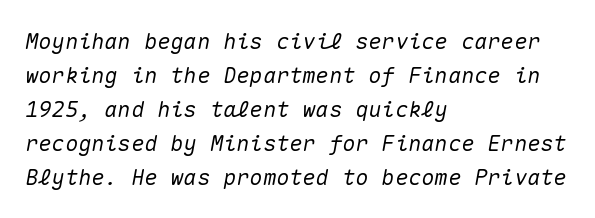
{"italic": "yes", "lean": "right", "slant_degrees": 10, "underline": "no", "align": "left", "line_spacing": "normal", "line_spacing_ratio": 1.54, "letter_spacing": "normal", "letter_spacing_em": 0.0, "glyph_px": 22}
